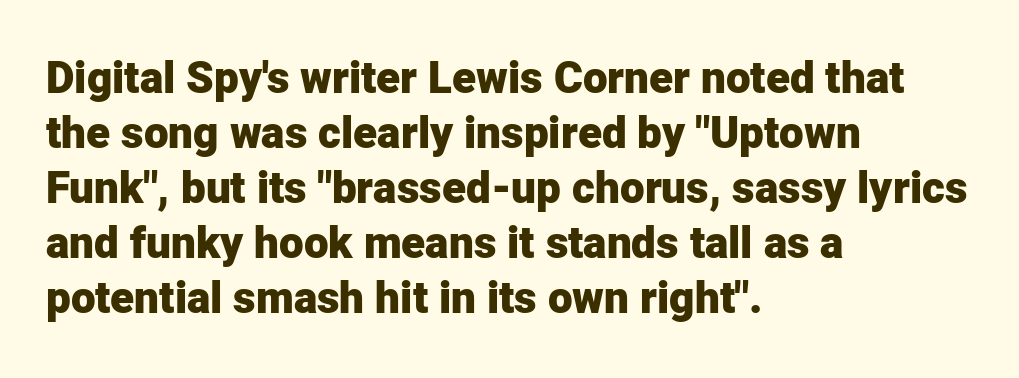
Q: Is the text bold? A: Yes.
Q: Is the text italic (slanted)? A: No, it is upright.
Q: Is the typeface a serif or a sans-serif typeface? A: Sans-serif.
Q: Is the text underlined? A: No.
Q: How is the paragraph aligned? A: Left-aligned.
Q: Is the spacing between letters normal or unusually wide? A: Normal.
Q: Is the spacing between lines tight, normal or loose? A: Normal.
Q: Width (condensed, normal, or wide)? A: Normal.
Q: Stroke contrast? A: Low.
Q: x-height? A: Medium.
Q: Monospaced? A: No.
